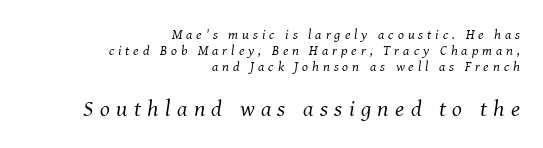
{"italic": "yes", "lean": "right", "slant_degrees": 8, "bold": "no", "underline": "no", "align": "right", "line_spacing": "tight", "line_spacing_ratio": 1.15, "letter_spacing": "wide", "letter_spacing_em": 0.28, "larger_block": "second", "size_ratio": 1.64, "glyph_px": 23}
